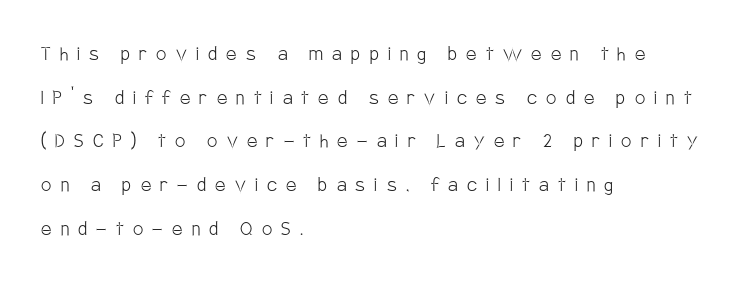
The image shows 23 px text type, upright; set left-aligned, loose line spacing (1.9x), unusually wide letter spacing (+0.4 em), not underlined.
